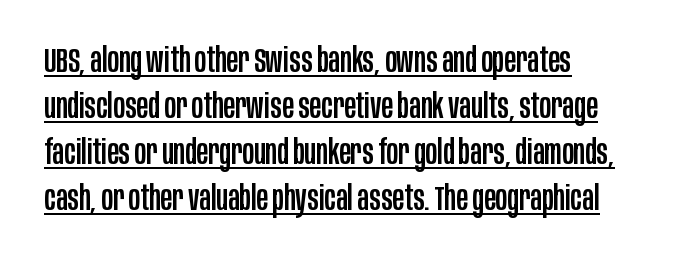
In terms of posture, this sample is upright. Where is the straight margin? On the left. A rule runs beneath these lines of type. Looks like regular typesetting: each glyph gets only the width it needs.
